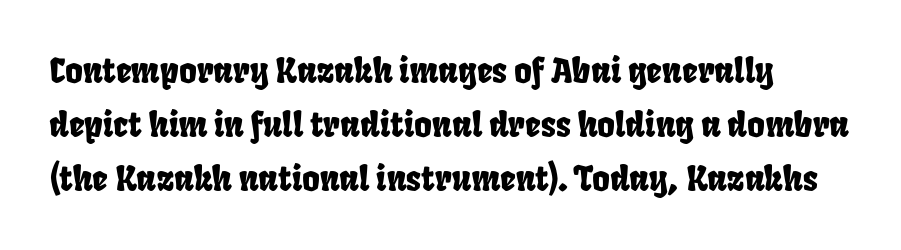
Q: Is the typeface a serif or a sans-serif typeface? A: Sans-serif.
Q: Is the text underlined? A: No.
Q: Is the spacing between letters normal or unusually wide? A: Normal.
Q: Is the spacing between lines tight, normal or loose? A: Normal.
Q: Width (condensed, normal, or wide)? A: Condensed.
Q: Stroke contrast? A: Low.
Q: x-height? A: Large.
Q: Monospaced? A: No.
